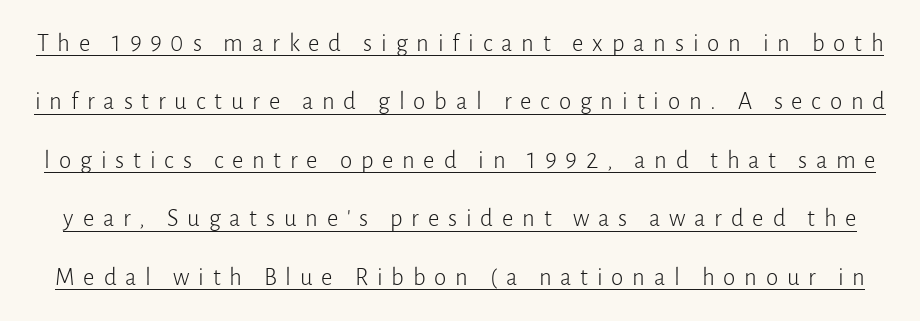
Someone cranked the tracking dial way up on this one. The typography opts for an upright posture over an oblique one. Successive baselines arrive slowly, with a big drop between each. A rule runs beneath these lines of type.
